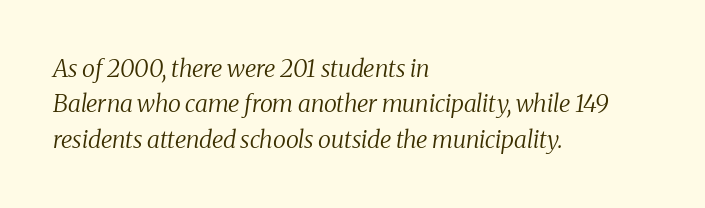
{"italic": "yes", "lean": "right", "slant_degrees": 8, "bold": "no", "underline": "no", "align": "left", "line_spacing": "normal", "line_spacing_ratio": 1.47, "letter_spacing": "normal", "letter_spacing_em": 0.0, "glyph_px": 24}
